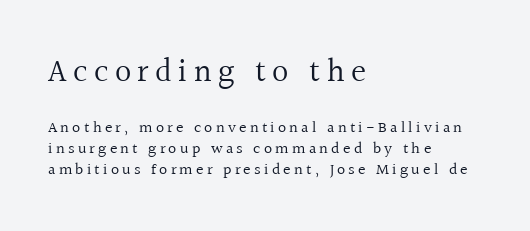
Q: Is the text bold? A: No.
Q: Is the text italic (slanted)? A: No, it is upright.
Q: Is the typeface a serif or a sans-serif typeface? A: Serif.
Q: Is the text underlined? A: No.
Q: How is the paragraph aligned? A: Left-aligned.
Q: Is the spacing between letters normal or unusually wide? A: Unusually wide.
Q: Is the spacing between lines tight, normal or loose? A: Normal.
Q: Which block of text is set in a larger size, the first (top) or the second (bottom)? A: The first (top) one.
Q: Width (condensed, normal, or wide)? A: Normal.
Q: x-height? A: Medium.
Q: Monospaced? A: No.
